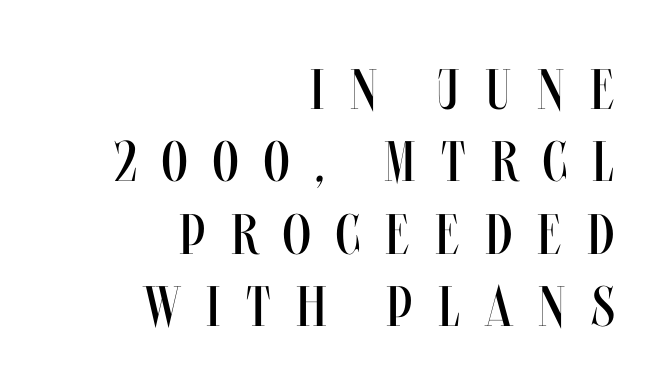
{"italic": "no", "bold": "no", "weight": "regular", "width": "condensed", "stroke_contrast": "medium", "x_height": "large", "monospaced": "no", "underline": "no", "align": "right", "line_spacing": "normal", "line_spacing_ratio": 1.27, "letter_spacing": "wide", "letter_spacing_em": 0.45, "glyph_px": 57}
